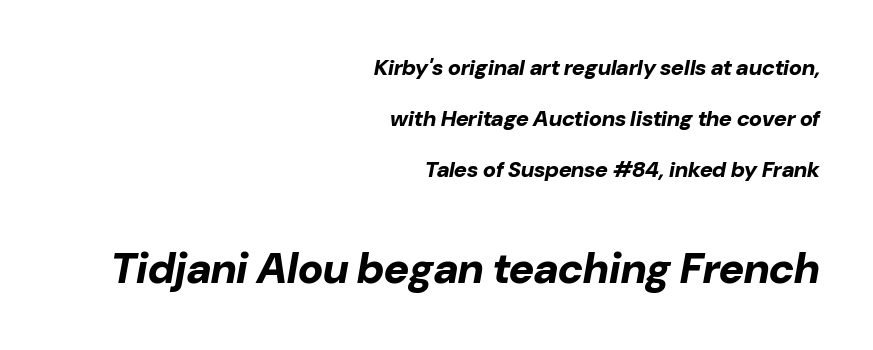
Each glyph is drawn with heavy, bold strokes. A bare baseline throughout the passage. The designer gave the closing block more size than the opening block. Tracking here is standard; glyphs follow each other at the usual distance. The lines in this sample share a right terminus and differ only in where they begin. This sample uses an oblique cut, with every glyph tilted off the vertical.
